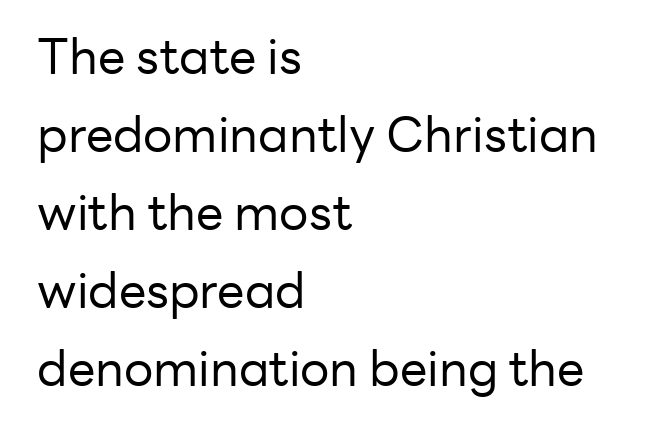
Q: Is the text bold? A: No.
Q: Is the text italic (slanted)? A: No, it is upright.
Q: Is the typeface a serif or a sans-serif typeface? A: Sans-serif.
Q: Is the text underlined? A: No.
Q: How is the paragraph aligned? A: Left-aligned.
Q: Is the spacing between letters normal or unusually wide? A: Normal.
Q: Is the spacing between lines tight, normal or loose? A: Normal.
Q: Width (condensed, normal, or wide)? A: Normal.
Q: Stroke contrast? A: Low.
Q: x-height? A: Medium.
Q: Monospaced? A: No.
